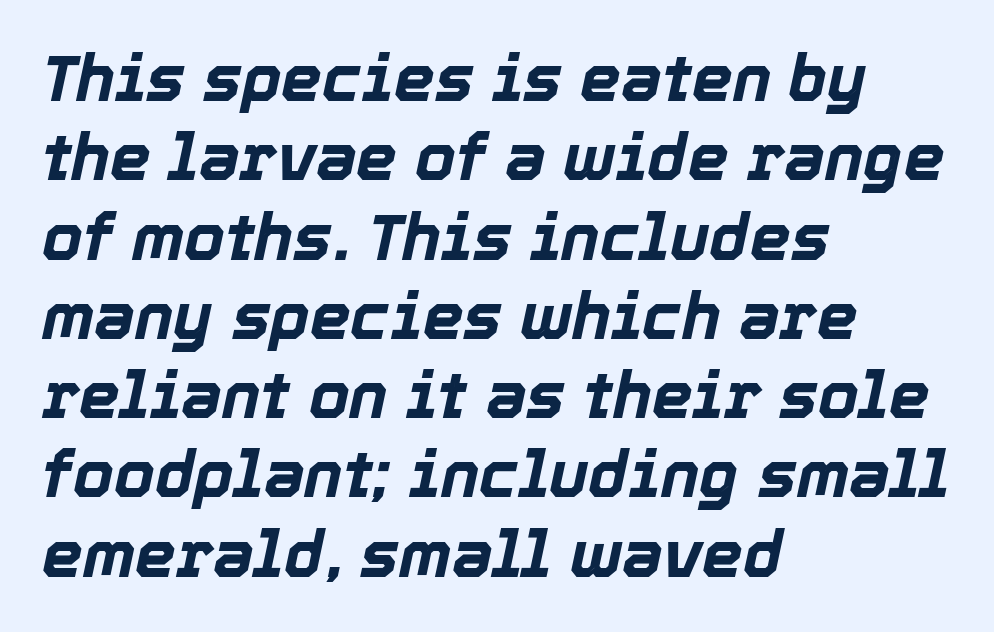
Heavy, bold letterforms. Style check: oblique. The specimen omits any rule beneath the text block's lines. Reading down the block, your eye returns to a fixed left position each line. The rendering uses natural spacing where letterforms have individual widths. Here the glyphs are tracked normally, forming tight word shapes.
